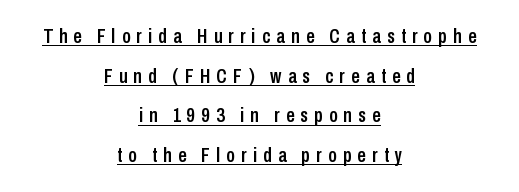
Q: Is the text italic (slanted)? A: No, it is upright.
Q: Is the text underlined? A: Yes.
Q: How is the paragraph aligned? A: Centered.
Q: Is the spacing between letters normal or unusually wide? A: Unusually wide.
